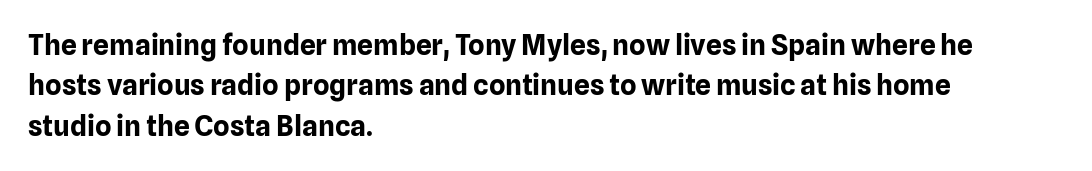
Q: Is the text bold? A: Yes.
Q: Is the text italic (slanted)? A: No, it is upright.
Q: Is the typeface a serif or a sans-serif typeface? A: Sans-serif.
Q: Is the text underlined? A: No.
Q: How is the paragraph aligned? A: Left-aligned.
Q: Is the spacing between letters normal or unusually wide? A: Normal.
Q: Is the spacing between lines tight, normal or loose? A: Normal.
Q: Width (condensed, normal, or wide)? A: Normal.
Q: Stroke contrast? A: Low.
Q: x-height? A: Medium.
Q: Monospaced? A: No.
